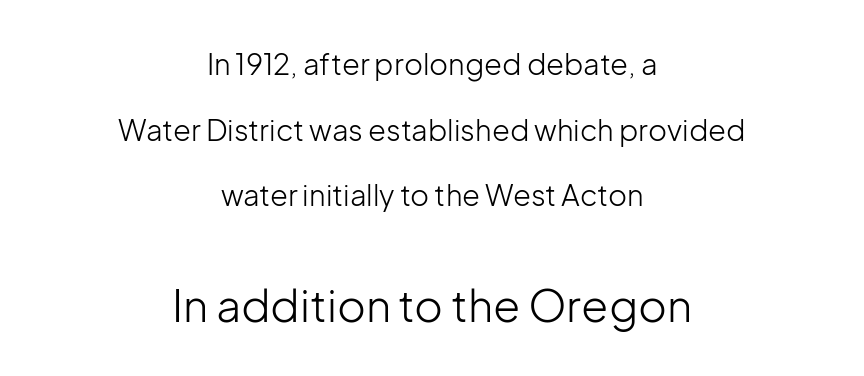
Q: Is the text bold? A: No.
Q: Is the text italic (slanted)? A: No, it is upright.
Q: Is the typeface a serif or a sans-serif typeface? A: Sans-serif.
Q: Is the text underlined? A: No.
Q: How is the paragraph aligned? A: Centered.
Q: Is the spacing between letters normal or unusually wide? A: Normal.
Q: Is the spacing between lines tight, normal or loose? A: Loose.
Q: Which block of text is set in a larger size, the first (top) or the second (bottom)? A: The second (bottom) one.
Q: Width (condensed, normal, or wide)? A: Normal.
Q: Stroke contrast? A: Low.
Q: x-height? A: Medium.
Q: Monospaced? A: No.
